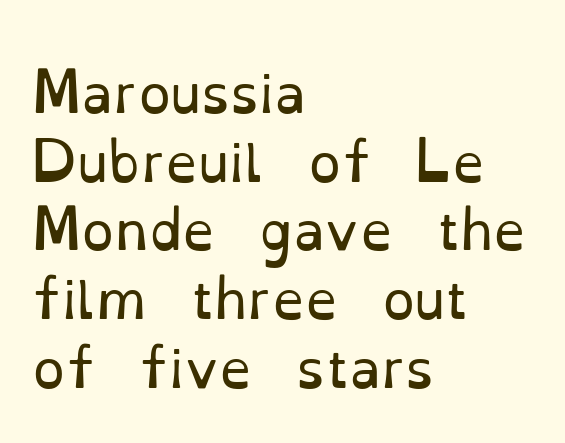
The image shows 52 px regular-weight serif type, upright; set left-aligned, normal line spacing (1.32x), normal letter spacing, not underlined; low stroke contrast and a small x-height.
